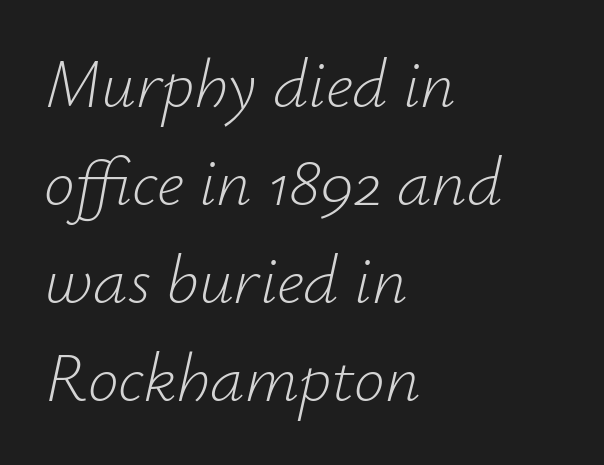
The image shows 69 px light type, italic (leaning right); set left-aligned, normal line spacing (1.42x), normal letter spacing, not underlined; low stroke contrast and a small x-height.
